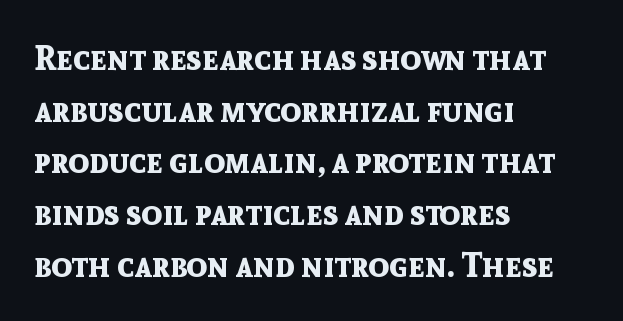
Q: Is the text bold? A: Yes.
Q: Is the text italic (slanted)? A: No, it is upright.
Q: Is the typeface a serif or a sans-serif typeface? A: Sans-serif.
Q: Is the text underlined? A: No.
Q: How is the paragraph aligned? A: Left-aligned.
Q: Is the spacing between letters normal or unusually wide? A: Normal.
Q: Is the spacing between lines tight, normal or loose? A: Normal.
Q: Width (condensed, normal, or wide)? A: Normal.
Q: x-height? A: Medium.
Q: Monospaced? A: No.
